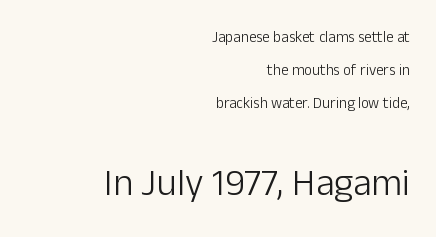
The image shows 38 px light sans-serif type, upright; set right-aligned, loose line spacing (2.21x), normal letter spacing, not underlined; the second (bottom) block is 2.53x larger; low stroke contrast and a medium x-height.
